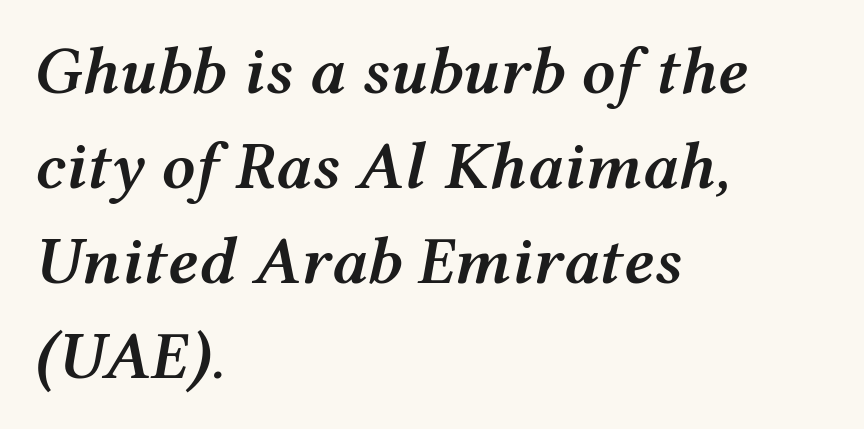
The lettering tilts uniformly, giving the passage an italic look. All the whitespace from short lines collects on the right. Glance below the letters and you will spot only blank space. How would I describe the line gaps? Plain and ordinary. Varying glyph widths throughout — classic text-font behaviour.
